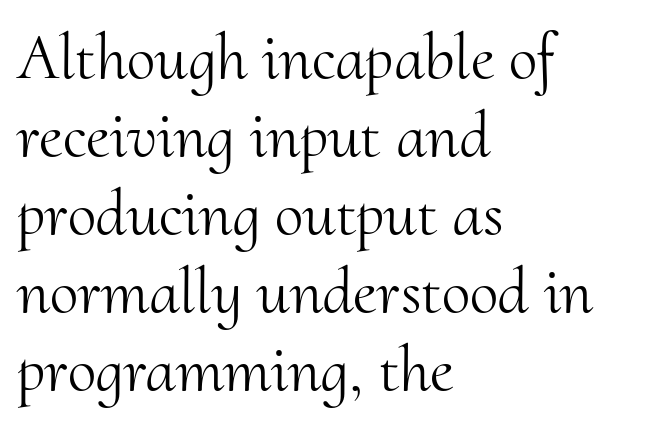
Q: Is the text bold? A: No.
Q: Is the text italic (slanted)? A: No, it is upright.
Q: Is the typeface a serif or a sans-serif typeface? A: Serif.
Q: Is the text underlined? A: No.
Q: How is the paragraph aligned? A: Left-aligned.
Q: Is the spacing between letters normal or unusually wide? A: Normal.
Q: Width (condensed, normal, or wide)? A: Normal.
Q: Stroke contrast? A: Medium.
Q: x-height? A: Small.
Q: Monospaced? A: No.
